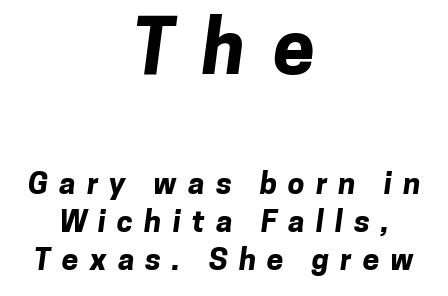
{"serif": "no", "bold": "yes", "weight": "bold", "width": "normal", "stroke_contrast": "low", "x_height": "medium", "monospaced": "no", "underline": "no", "align": "center", "line_spacing": "normal", "line_spacing_ratio": 1.26, "letter_spacing": "wide", "letter_spacing_em": 0.37, "larger_block": "first", "size_ratio": 2.5, "glyph_px": 75}
